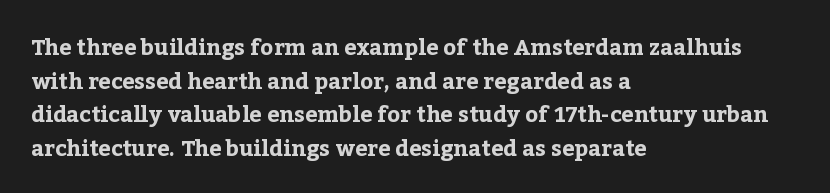
The image shows 22 px bold type, upright; set left-aligned, normal line spacing (1.53x), normal letter spacing, not underlined.
